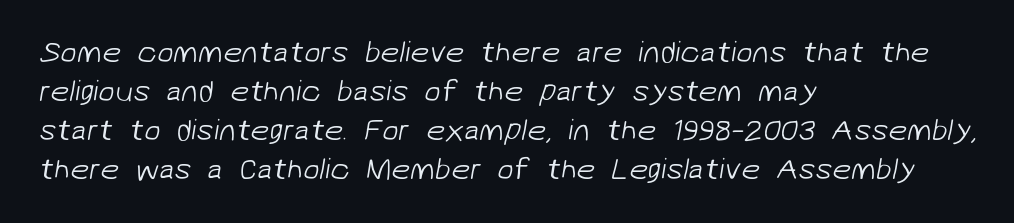
Q: Is the text bold? A: No.
Q: Is the typeface a serif or a sans-serif typeface? A: Sans-serif.
Q: Is the text underlined? A: No.
Q: How is the paragraph aligned? A: Left-aligned.
Q: Is the spacing between letters normal or unusually wide? A: Normal.
Q: Is the spacing between lines tight, normal or loose? A: Normal.
Q: Width (condensed, normal, or wide)? A: Normal.
Q: Stroke contrast? A: Low.
Q: x-height? A: Medium.
Q: Monospaced? A: No.
